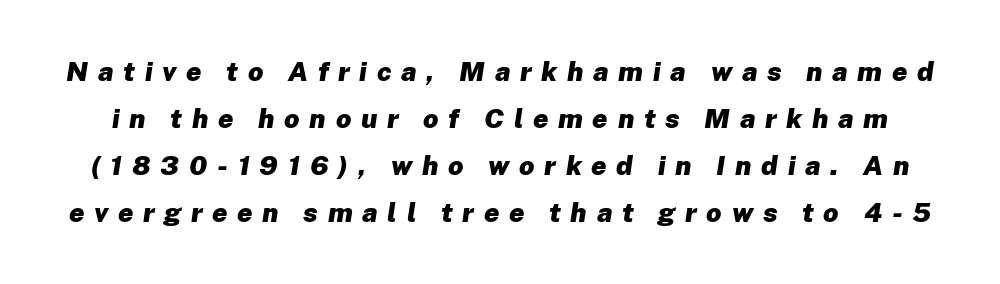
Q: Is the text bold? A: Yes.
Q: Is the text italic (slanted)? A: Yes, it leans right by about 8 degrees.
Q: Is the text underlined? A: No.
Q: Is the spacing between letters normal or unusually wide? A: Unusually wide.
